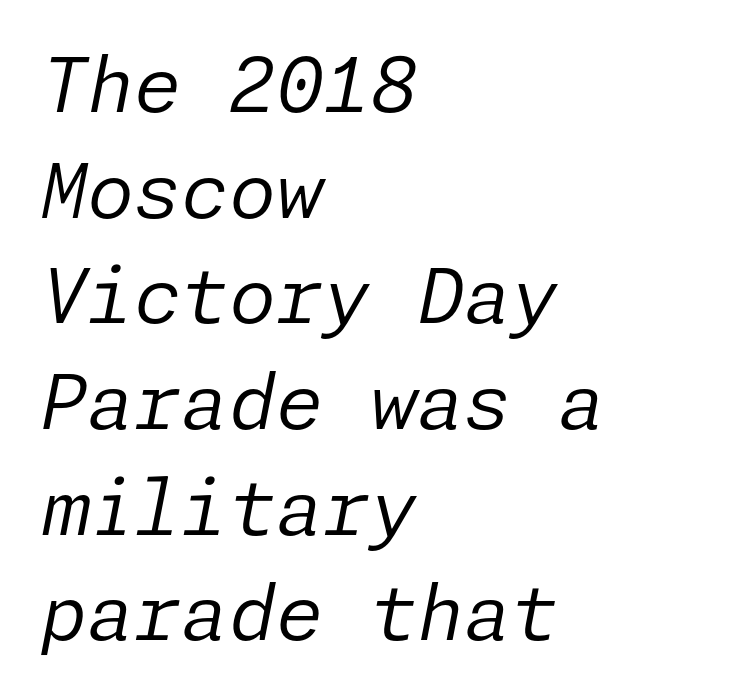
{"italic": "yes", "lean": "right", "slant_degrees": 11, "bold": "no", "weight": "regular", "width": "normal", "stroke_contrast": "low", "x_height": "medium", "underline": "no", "align": "left", "line_spacing": "normal", "line_spacing_ratio": 1.39, "letter_spacing": "normal", "letter_spacing_em": 0.0, "glyph_px": 76}
